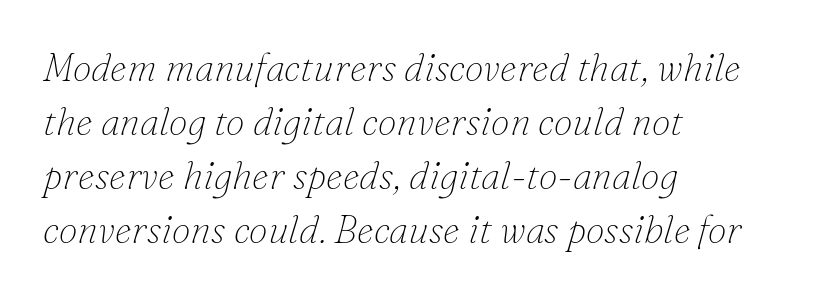
The ragged edge is on the right, which tells us the setting is flush left. No extra ink here — the face is not bold. Every character sits at an angle, as italics do. In terms of letterspacing, this is plain default setting. Observe the serifs anchoring each vertical stroke in this sample. The space beneath each line is pristine and unruled.
